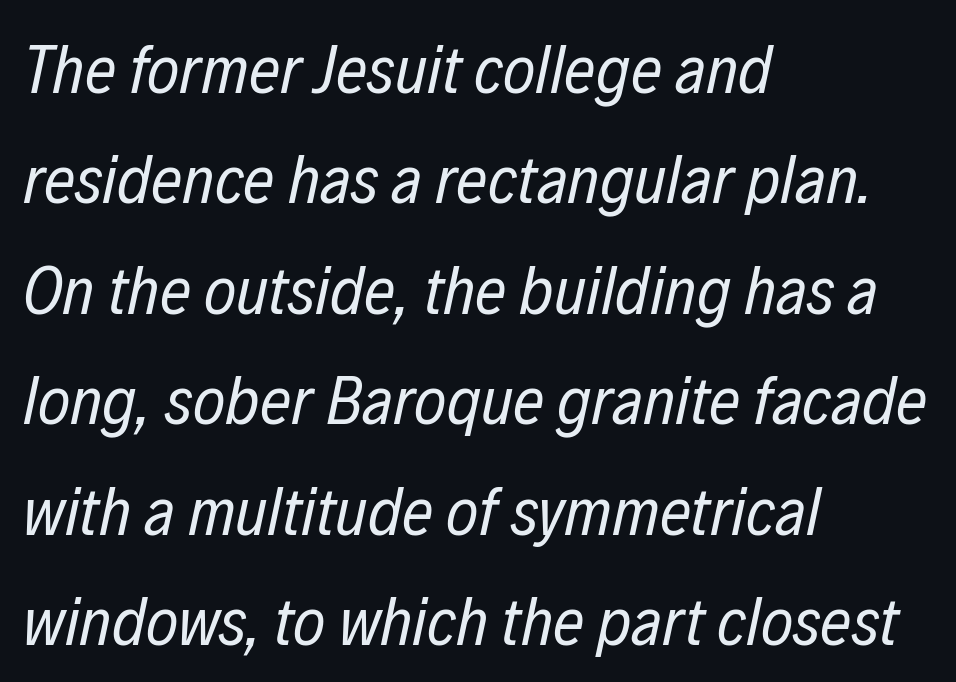
Q: Is the text bold? A: No.
Q: Is the text italic (slanted)? A: Yes, it leans right by about 12 degrees.
Q: Is the text underlined? A: No.
Q: How is the paragraph aligned? A: Left-aligned.
Q: Is the spacing between letters normal or unusually wide? A: Normal.
Q: Is the spacing between lines tight, normal or loose? A: Normal.
Q: Width (condensed, normal, or wide)? A: Condensed.
Q: Stroke contrast? A: Low.
Q: x-height? A: Medium.
Q: Monospaced? A: No.
